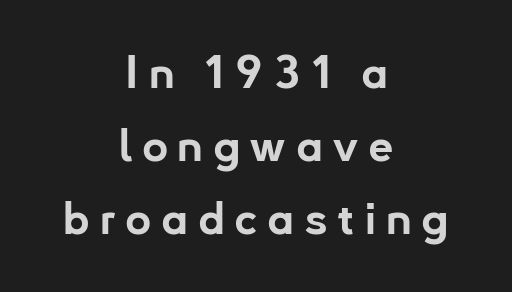
{"serif": "no", "italic": "no", "bold": "yes", "weight": "bold", "width": "normal", "stroke_contrast": "low", "x_height": "small", "monospaced": "no", "underline": "no", "align": "center", "line_spacing": "normal", "line_spacing_ratio": 1.62, "letter_spacing": "wide", "letter_spacing_em": 0.21, "glyph_px": 45}
